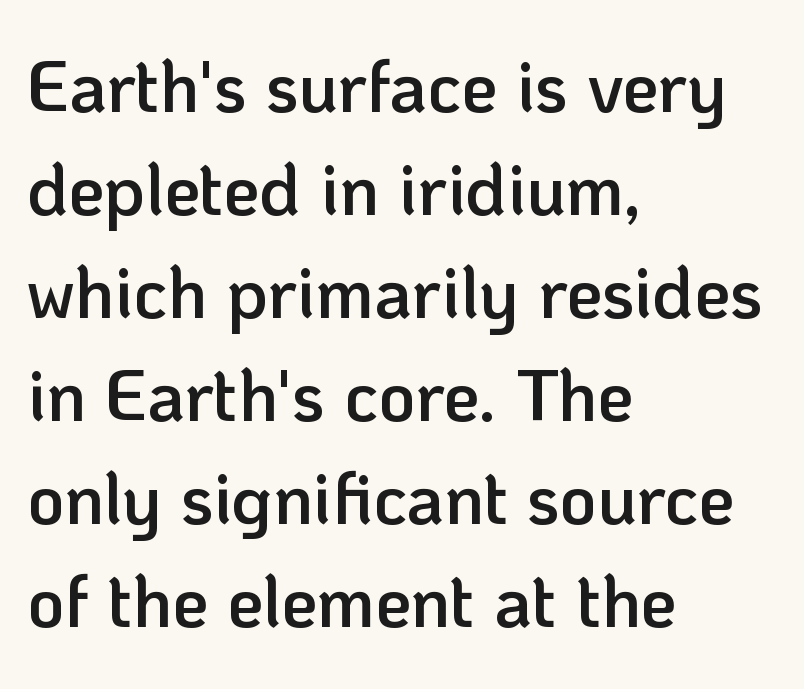
Q: Is the text bold? A: Semi-bold.
Q: Is the text italic (slanted)? A: No, it is upright.
Q: Is the typeface a serif or a sans-serif typeface? A: Sans-serif.
Q: Is the text underlined? A: No.
Q: How is the paragraph aligned? A: Left-aligned.
Q: Is the spacing between letters normal or unusually wide? A: Normal.
Q: Is the spacing between lines tight, normal or loose? A: Normal.
Q: Width (condensed, normal, or wide)? A: Normal.
Q: Stroke contrast? A: Low.
Q: x-height? A: Medium.
Q: Monospaced? A: No.
